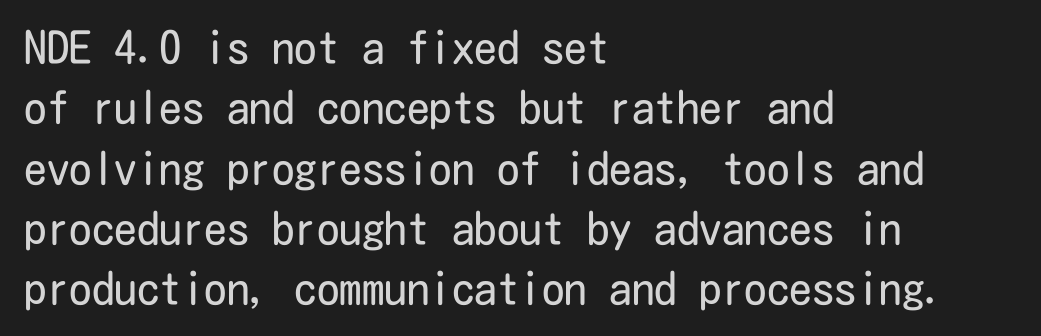
The image shows 45 px regular-weight, condensed sans-serif type, upright; set left-aligned, normal line spacing (1.34x), normal letter spacing, not underlined; low stroke contrast and a medium x-height.
